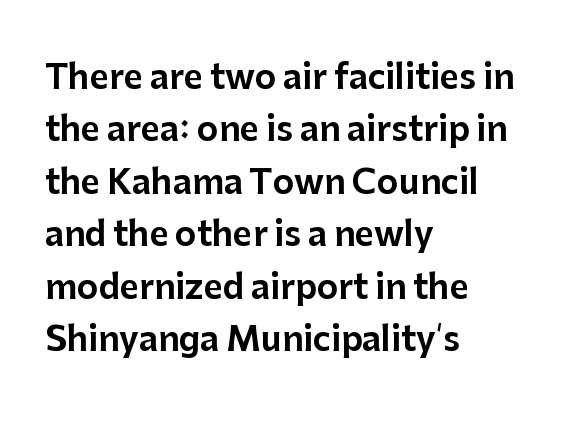
Q: Is the text italic (slanted)? A: No, it is upright.
Q: Is the typeface a serif or a sans-serif typeface? A: Sans-serif.
Q: Is the text underlined? A: No.
Q: How is the paragraph aligned? A: Left-aligned.
Q: Is the spacing between letters normal or unusually wide? A: Normal.
Q: Is the spacing between lines tight, normal or loose? A: Normal.
Q: Width (condensed, normal, or wide)? A: Normal.
Q: Stroke contrast? A: Low.
Q: x-height? A: Medium.
Q: Monospaced? A: No.
